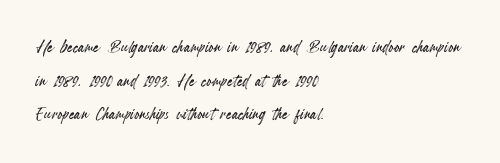
One glance says typical: line gaps are just what's usual. The gap between lines stays unmarked. These lines keep a tight, regular rhythm from letter to letter. Casual observation: everything's shoved over to the left.
